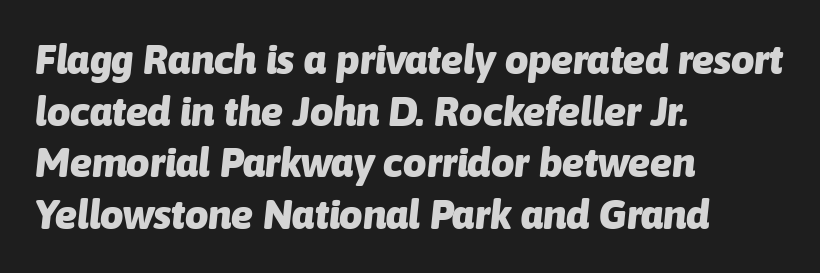
Q: Is the text bold? A: Yes.
Q: Is the text italic (slanted)? A: Yes, it leans right by about 6 degrees.
Q: Is the text underlined? A: No.
Q: How is the paragraph aligned? A: Left-aligned.
Q: Is the spacing between letters normal or unusually wide? A: Normal.
Q: Is the spacing between lines tight, normal or loose? A: Normal.
Q: Width (condensed, normal, or wide)? A: Normal.
Q: Stroke contrast? A: Low.
Q: x-height? A: Medium.
Q: Monospaced? A: No.
